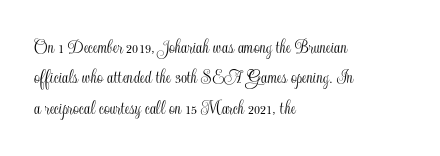
{"underline": "no", "align": "left", "line_spacing": "normal", "line_spacing_ratio": 1.45, "letter_spacing": "normal", "letter_spacing_em": 0.0, "glyph_px": 21}
